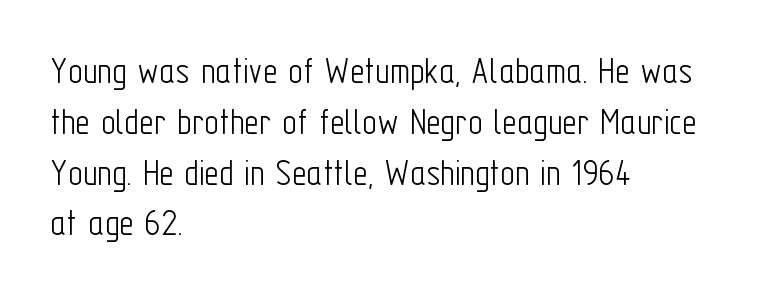
The image shows 40 px light, condensed sans-serif type, upright; set left-aligned, normal line spacing (1.27x), normal letter spacing, not underlined; low stroke contrast and a medium x-height.
